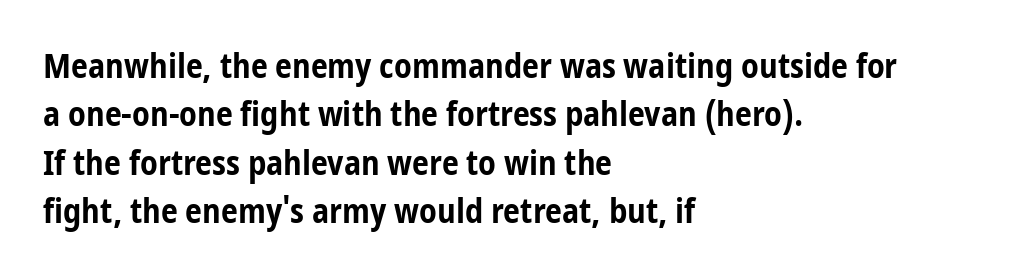
The image shows 34 px bold, condensed sans-serif type, upright; set left-aligned, normal line spacing (1.42x), normal letter spacing, not underlined; low stroke contrast and a medium x-height.
